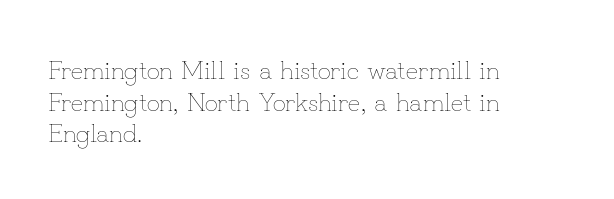
Nope, not italic — everything's standing straight. The font is comparable to plain body text, perhaps lighter. Inter-character spacing is left at the font's built-in metrics. The zone under the glyphs is completely vacant. These lines are set flush left with a ragged right edge.
